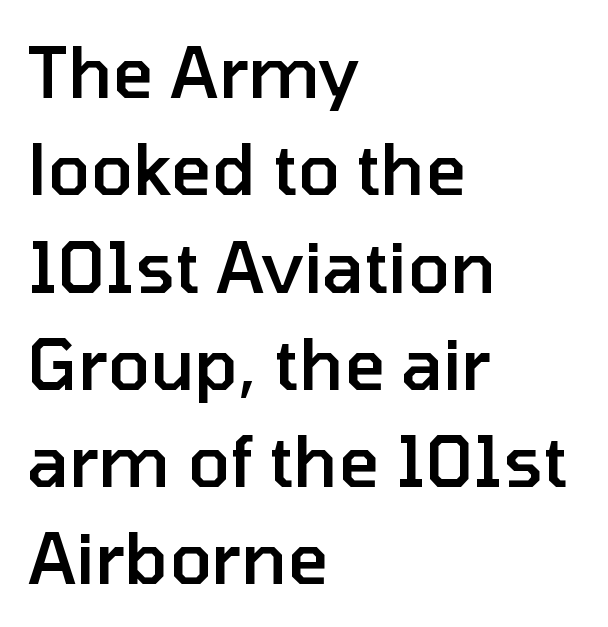
The image shows 70 px semibold sans-serif type, upright; set left-aligned, normal line spacing (1.39x), normal letter spacing, not underlined; low stroke contrast and a medium x-height.
